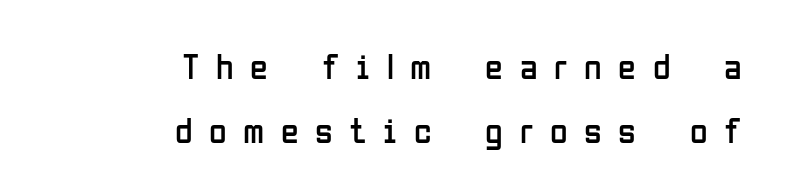
The image shows 36 px regular-weight, condensed sans-serif type, upright; set right-aligned, line spacing 1.79x, unusually wide letter spacing (+0.46 em), not underlined; low stroke contrast and a medium x-height.
